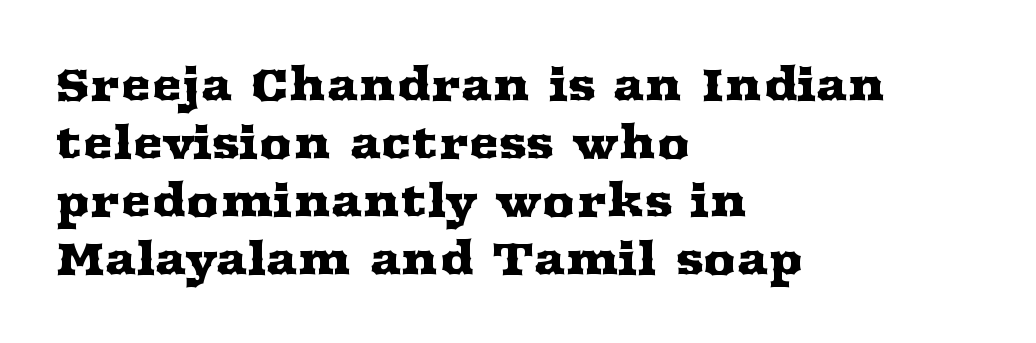
The image shows 46 px wide serif type, upright; set left-aligned, normal line spacing (1.26x), normal letter spacing, not underlined; medium stroke contrast and a medium x-height.
